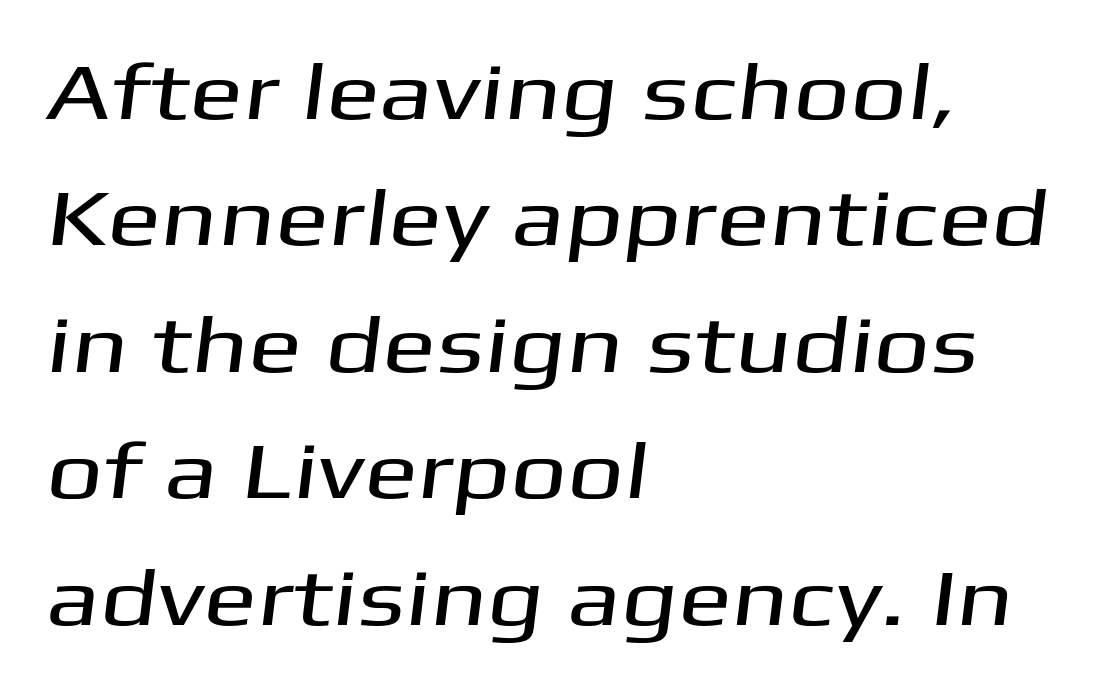
{"serif": "no", "width": "wide", "stroke_contrast": "medium", "x_height": "medium", "monospaced": "no", "underline": "no", "align": "left", "line_spacing": "normal", "line_spacing_ratio": 1.58, "letter_spacing": "normal", "letter_spacing_em": 0.0, "glyph_px": 80}
